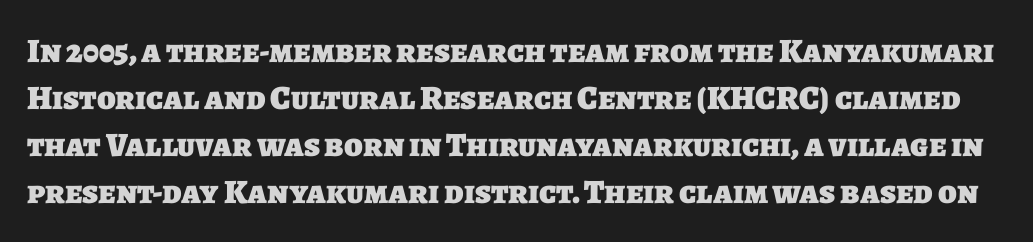
The face used here is rendered with its standard letterfit. Note: no serifs on the glyphs. The rendering uses natural spacing where letterforms have individual widths. Each glyph is drawn with heavy, bold strokes.
